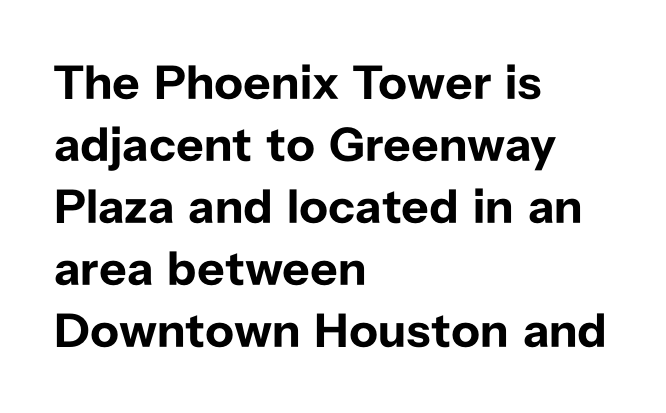
{"serif": "no", "italic": "no", "bold": "yes", "weight": "bold", "width": "normal", "stroke_contrast": "low", "x_height": "medium", "monospaced": "no", "underline": "no", "align": "left", "line_spacing": "normal", "line_spacing_ratio": 1.29, "letter_spacing": "normal", "letter_spacing_em": 0.0, "glyph_px": 48}
